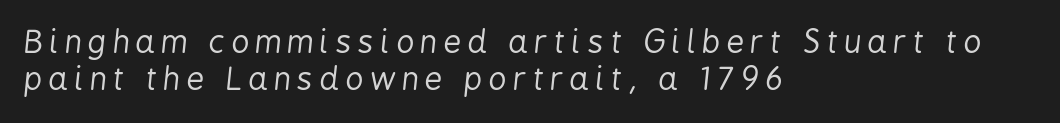
Q: Is the text bold? A: No.
Q: Is the text italic (slanted)? A: Yes, it leans right by about 6 degrees.
Q: Is the text underlined? A: No.
Q: How is the paragraph aligned? A: Left-aligned.
Q: Is the spacing between letters normal or unusually wide? A: Unusually wide.
Q: Width (condensed, normal, or wide)? A: Condensed.
Q: Stroke contrast? A: Low.
Q: x-height? A: Medium.
Q: Monospaced? A: No.
